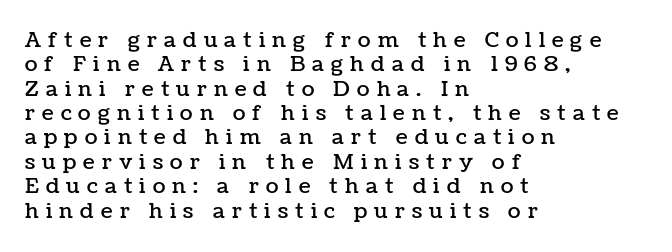
Q: Is the text italic (slanted)? A: No, it is upright.
Q: Is the text underlined? A: No.
Q: How is the paragraph aligned? A: Left-aligned.
Q: Is the spacing between letters normal or unusually wide? A: Unusually wide.
